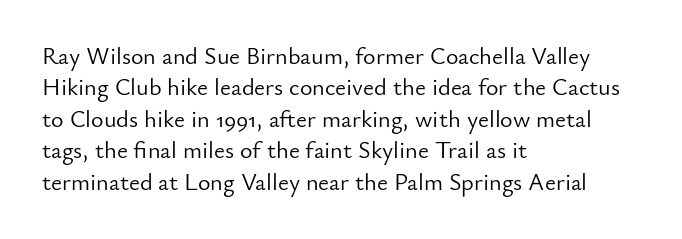
The image shows 24 px text type, upright; set left-aligned, normal line spacing (1.31x), normal letter spacing, not underlined.
